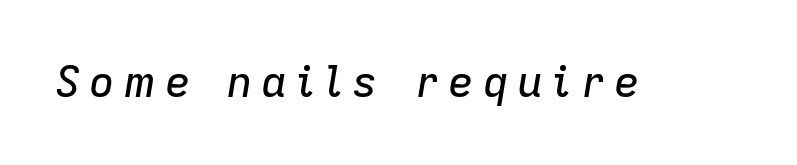
The image shows 43 px text type, italic (leaning right); set unusually wide letter spacing (+0.2 em), not underlined; low stroke contrast and a medium x-height.
